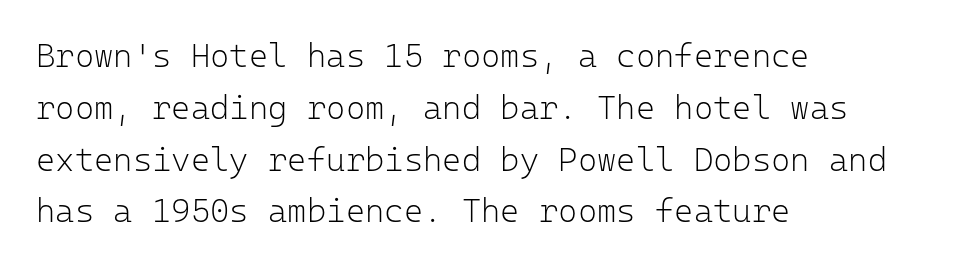
{"serif": "no", "italic": "no", "bold": "no", "weight": "light", "width": "normal", "stroke_contrast": "low", "x_height": "medium", "monospaced": "yes", "underline": "no", "align": "left", "line_spacing": "normal", "line_spacing_ratio": 1.57, "letter_spacing": "normal", "letter_spacing_em": 0.0, "glyph_px": 33}
